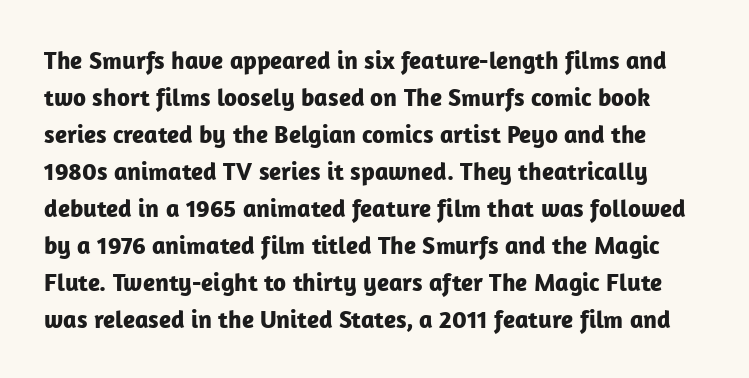
The image shows 25 px bold type, upright; set normal line spacing (1.48x), normal letter spacing, not underlined.
